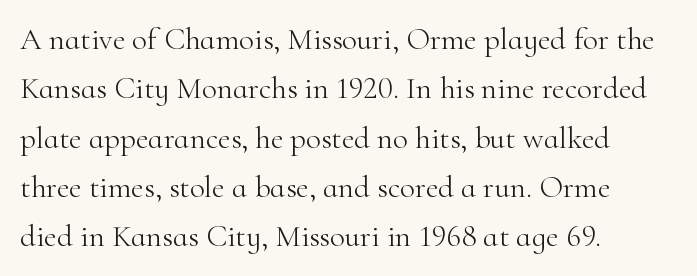
The image shows 31 px light serif type, upright; set left-aligned, normal line spacing (1.59x), normal letter spacing, not underlined; high stroke contrast and a small x-height.
